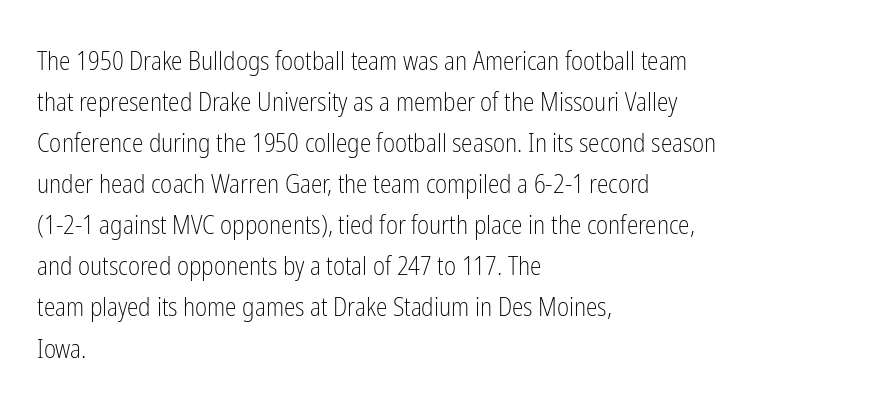
The words here are not underlined. Unbolded letterforms with no extra heft. Quick note: interline space is typical. These lines stack with their left ends in a neat column. Ordinary non-slanted type is in use. Here the glyphs are tracked normally, forming tight word shapes.
